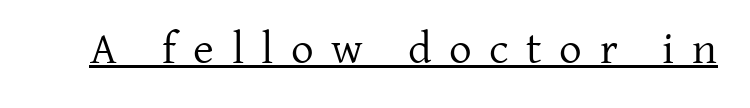
Q: Is the text bold? A: No.
Q: Is the text italic (slanted)? A: No, it is upright.
Q: Is the typeface a serif or a sans-serif typeface? A: Serif.
Q: Is the text underlined? A: Yes.
Q: Is the spacing between letters normal or unusually wide? A: Unusually wide.
Q: Width (condensed, normal, or wide)? A: Normal.
Q: Stroke contrast? A: Low.
Q: x-height? A: Medium.
Q: Monospaced? A: No.
